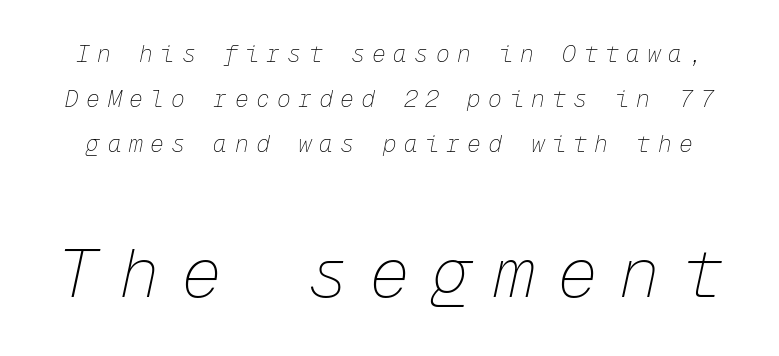
{"italic": "yes", "lean": "right", "slant_degrees": 12, "bold": "no", "weight": "thin", "width": "normal", "stroke_contrast": "low", "x_height": "medium", "monospaced": "yes", "underline": "no", "line_spacing": "loose", "line_spacing_ratio": 1.96, "letter_spacing": "wide", "letter_spacing_em": 0.32, "larger_block": "second", "size_ratio": 2.96, "glyph_px": 68}
